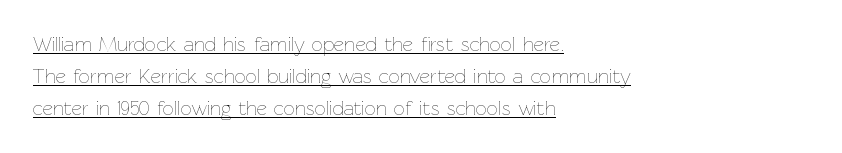
Does the leading feel generous? No, just average. If you drew a line through each stem, it would be perfectly vertical. Stems and bowls with no extra thickness — not bold. This rendering uses left alignment, leaving the right contour irregular. Caption: lettering with a line underneath.
